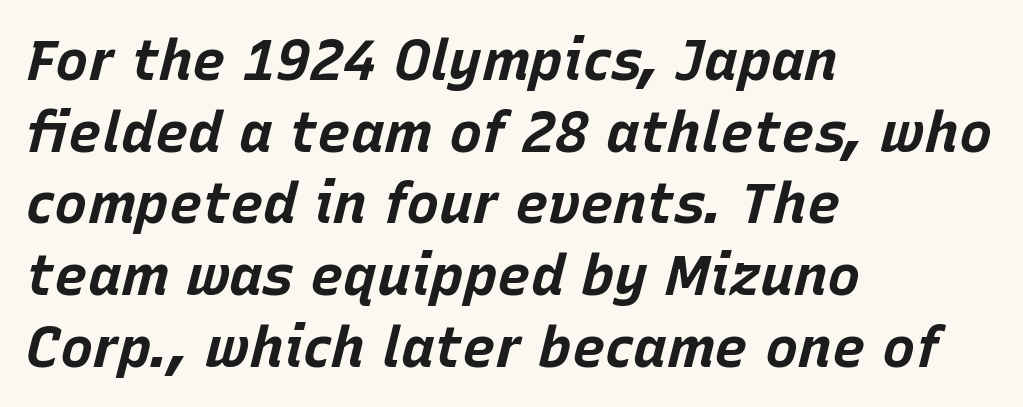
Q: Is the text bold? A: Yes.
Q: Is the text italic (slanted)? A: Yes, it leans right by about 15 degrees.
Q: Is the text underlined? A: No.
Q: How is the paragraph aligned? A: Left-aligned.
Q: Is the spacing between letters normal or unusually wide? A: Normal.
Q: Is the spacing between lines tight, normal or loose? A: Normal.
Q: Width (condensed, normal, or wide)? A: Normal.
Q: Stroke contrast? A: Low.
Q: x-height? A: Large.
Q: Monospaced? A: No.
